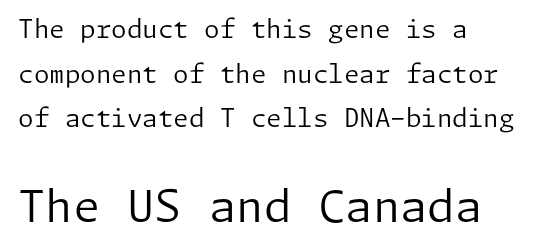
Small over large — that's the arrangement of the two blocks here. Stroke mass is kept to a normal reading level or below. Note: no serifs on the glyphs. If you drew a ruler down the left edge, every line would touch it. Nobody drew a line under any word here. Ascenders rise straight up at ninety degrees.
